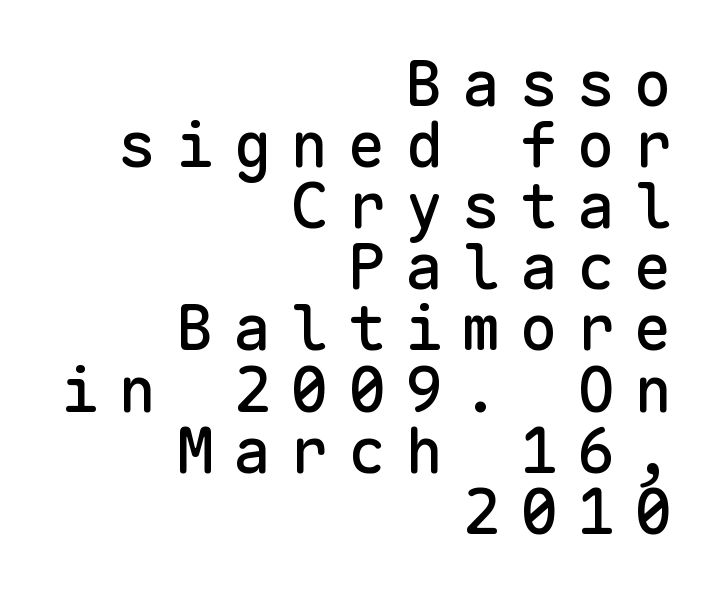
Q: Is the text italic (slanted)? A: No, it is upright.
Q: Is the typeface a serif or a sans-serif typeface? A: Sans-serif.
Q: Is the text underlined? A: No.
Q: How is the paragraph aligned? A: Right-aligned.
Q: Is the spacing between letters normal or unusually wide? A: Unusually wide.
Q: Is the spacing between lines tight, normal or loose? A: Tight.
Q: Width (condensed, normal, or wide)? A: Normal.
Q: Stroke contrast? A: Low.
Q: x-height? A: Medium.
Q: Monospaced? A: Yes.
